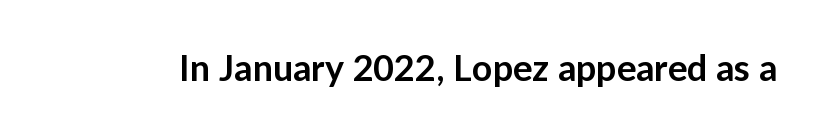
Decoration check: the copy has no underline. Posture: straight, roman, zero tilt. The passage shown is semibold, sitting just below true bold. Compared with typical body copy, the letter spacing here is the same. The face used here is proportionally spaced, like ordinary book or web type.
